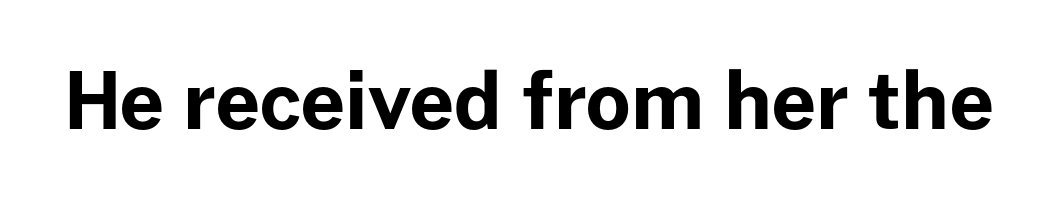
The image shows 78 px bold sans-serif type, upright; set normal letter spacing, not underlined; low stroke contrast and a medium x-height.
